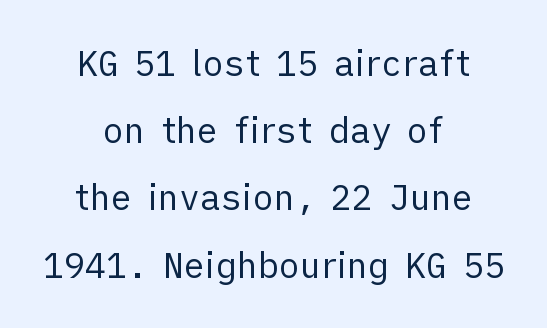
Q: Is the text bold? A: No.
Q: Is the text italic (slanted)? A: No, it is upright.
Q: Is the typeface a serif or a sans-serif typeface? A: Sans-serif.
Q: Is the text underlined? A: No.
Q: How is the paragraph aligned? A: Centered.
Q: Is the spacing between letters normal or unusually wide? A: Normal.
Q: Is the spacing between lines tight, normal or loose? A: Loose.
Q: Width (condensed, normal, or wide)? A: Normal.
Q: Stroke contrast? A: Low.
Q: x-height? A: Medium.
Q: Monospaced? A: No.
